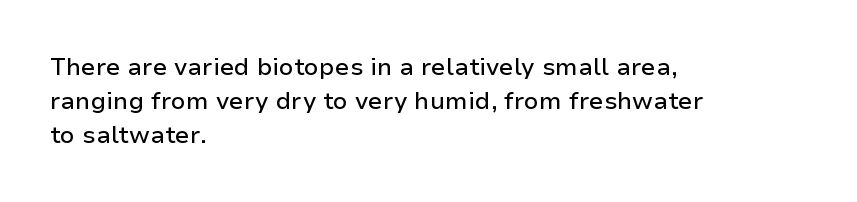
Here the glyphs are tracked normally, forming tight word shapes. A typesetter would call this leading conventional body-copy spacing. Descenders hang freely into open space. Typeset ragged right — the left edge is the straight one. Posture: upright roman.
